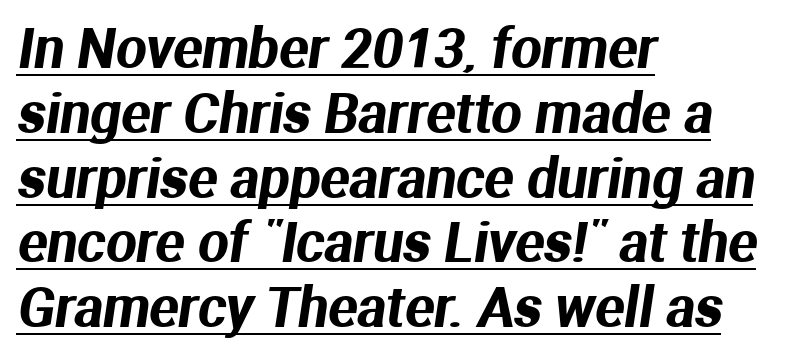
Q: Is the typeface a serif or a sans-serif typeface? A: Sans-serif.
Q: Is the text underlined? A: Yes.
Q: How is the paragraph aligned? A: Left-aligned.
Q: Is the spacing between letters normal or unusually wide? A: Normal.
Q: Width (condensed, normal, or wide)? A: Normal.
Q: Stroke contrast? A: Medium.
Q: x-height? A: Medium.
Q: Monospaced? A: No.
